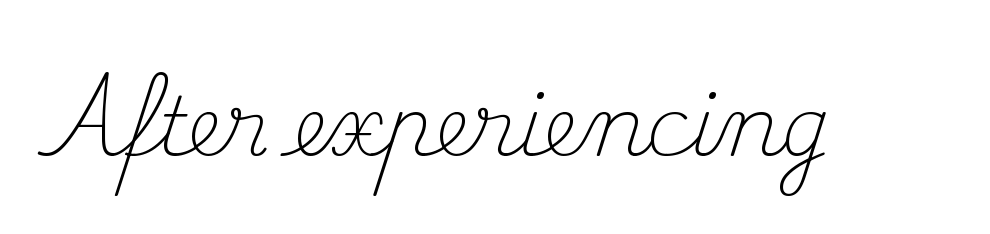
Q: Is the text bold? A: No.
Q: Is the text italic (slanted)? A: Yes.
Q: Is the typeface a serif or a sans-serif typeface? A: Serif.
Q: Is the text underlined? A: No.
Q: Is the spacing between letters normal or unusually wide? A: Normal.
Q: Width (condensed, normal, or wide)? A: Normal.
Q: Stroke contrast? A: Medium.
Q: x-height? A: Small.
Q: Monospaced? A: No.
